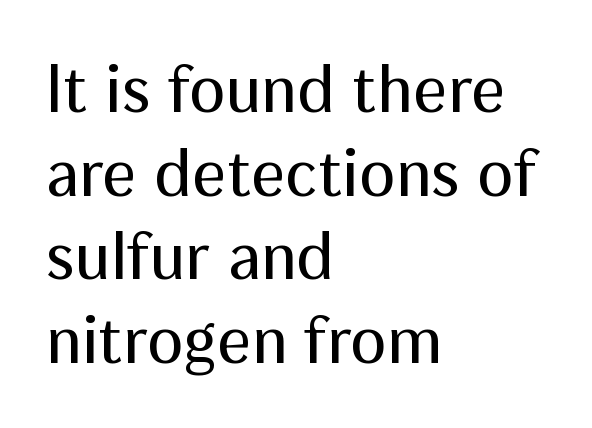
Tall strokes in this sample are plumb rather than angled. Standard letterfit; no display-style spreading of the glyphs. Caption: face not bold, strokes unweighted. Spacing verdict: proportional, widths tailored to each character. Layout note: lines flush left.
